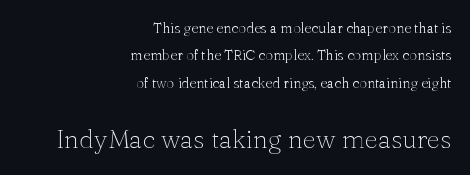
Every row of glyphs terminates at an identical x-position on the right. If you squint, the bottom block still reads clearly — it's the larger of the two. Compared with a typical body face, this is equally light or lighter still. Do the letters lean? They stand straight. The horizontal fit of the characters is conventional and even. Summary of vertical rhythm: relaxed, with wide interline spacing.
